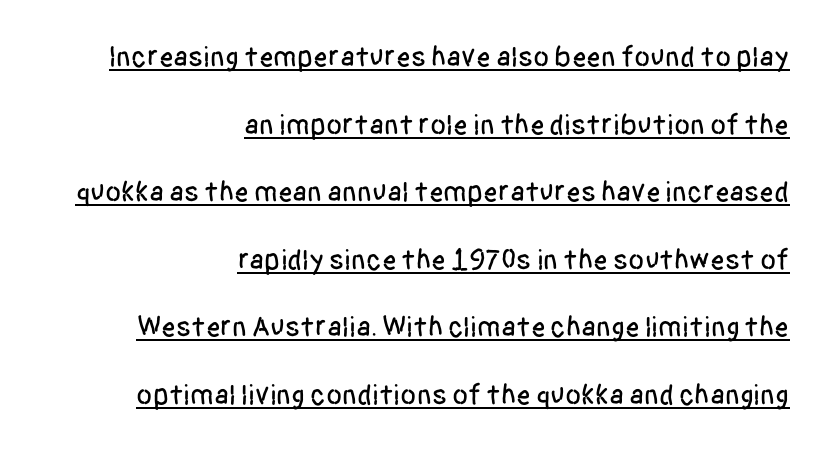
The image shows 29 px condensed sans-serif type, upright; set right-aligned, loose line spacing (2.33x), normal letter spacing, underlined; low stroke contrast and a large x-height.
